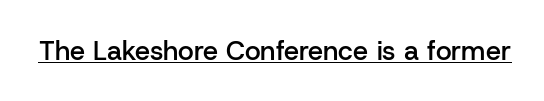
{"italic": "no", "bold": "semi", "underline": "yes", "letter_spacing": "normal", "letter_spacing_em": 0.0, "glyph_px": 27}
